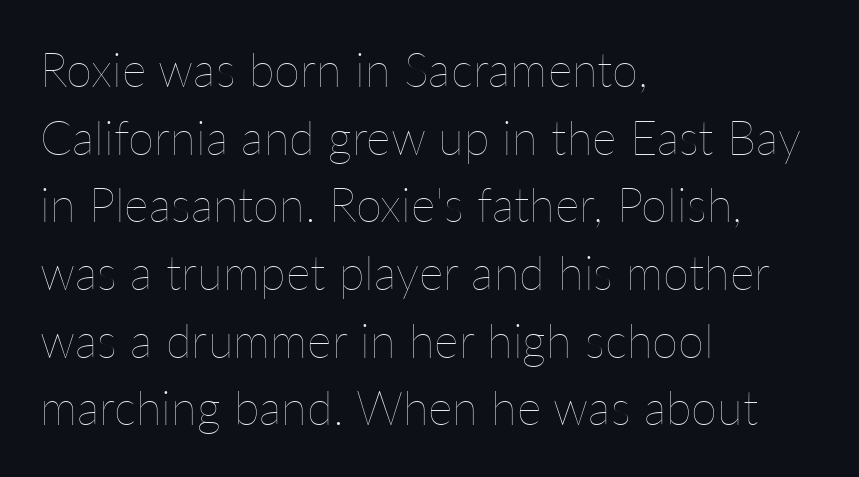
Q: Is the text bold? A: No.
Q: Is the text italic (slanted)? A: No, it is upright.
Q: Is the text underlined? A: No.
Q: How is the paragraph aligned? A: Left-aligned.
Q: Is the spacing between letters normal or unusually wide? A: Normal.
Q: Is the spacing between lines tight, normal or loose? A: Normal.
Q: Width (condensed, normal, or wide)? A: Normal.
Q: Stroke contrast? A: Low.
Q: x-height? A: Medium.
Q: Monospaced? A: No.
